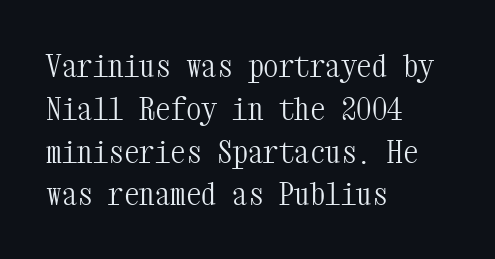
Do the characters align in a grid? Yes, the font is monospaced. The weight tops out at a normal text grade. Each letter's strokes conclude with small projecting serifs. Type without underlining.
